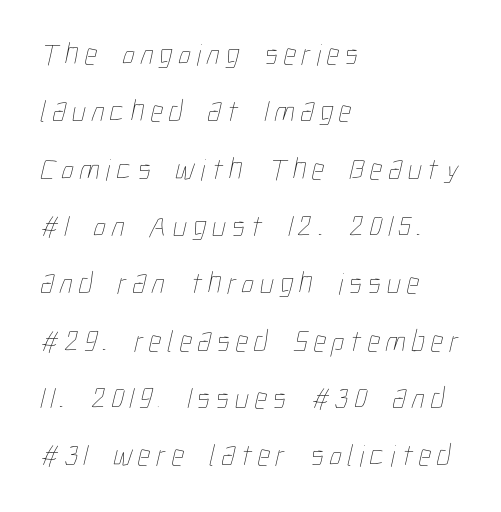
The image shows 31 px thin, condensed type; set left-aligned, line spacing 1.85x, not underlined; low stroke contrast and a medium x-height.
